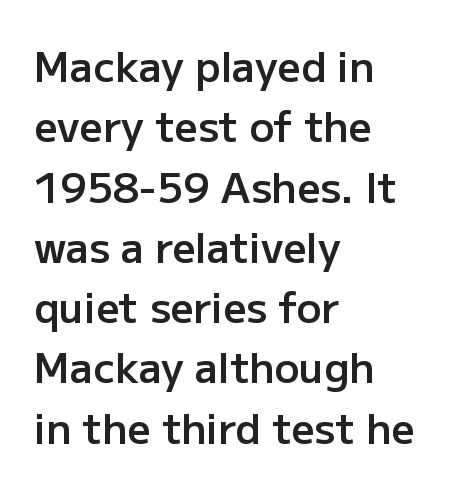
Every letter is mildly thick-stroked: semibold rather than bold. Every character sits straight up, as roman type does. This sample is left-justified, so line endings fall wherever the words run out. Think of a printed novel: that variable character pitch is what you see here. Honestly, there is no underline to notice here at all. This block has exactly the height ordinary leading produces.
